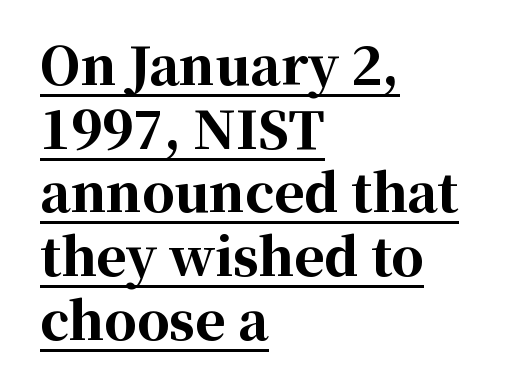
{"serif": "yes", "italic": "no", "bold": "yes", "weight": "bold", "width": "normal", "stroke_contrast": "high", "x_height": "medium", "monospaced": "no", "underline": "yes", "align": "left", "line_spacing": "normal", "line_spacing_ratio": 1.25, "letter_spacing": "normal", "letter_spacing_em": 0.0, "glyph_px": 51}
